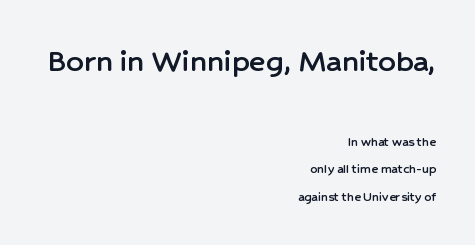
Q: Is the text italic (slanted)? A: No, it is upright.
Q: Is the typeface a serif or a sans-serif typeface? A: Sans-serif.
Q: Is the text underlined? A: No.
Q: How is the paragraph aligned? A: Right-aligned.
Q: Is the spacing between letters normal or unusually wide? A: Normal.
Q: Is the spacing between lines tight, normal or loose? A: Loose.
Q: Which block of text is set in a larger size, the first (top) or the second (bottom)? A: The first (top) one.
Q: Width (condensed, normal, or wide)? A: Normal.
Q: Stroke contrast? A: Low.
Q: x-height? A: Medium.
Q: Monospaced? A: No.
